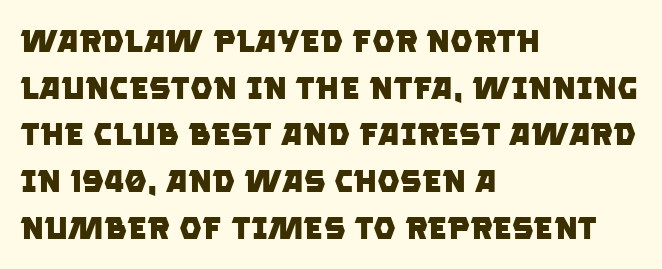
{"serif": "no", "bold": "yes", "weight": "heavy", "width": "normal", "stroke_contrast": "low", "x_height": "large", "monospaced": "no", "underline": "no", "align": "left", "line_spacing": "normal", "line_spacing_ratio": 1.46, "letter_spacing": "normal", "letter_spacing_em": 0.0, "glyph_px": 32}
